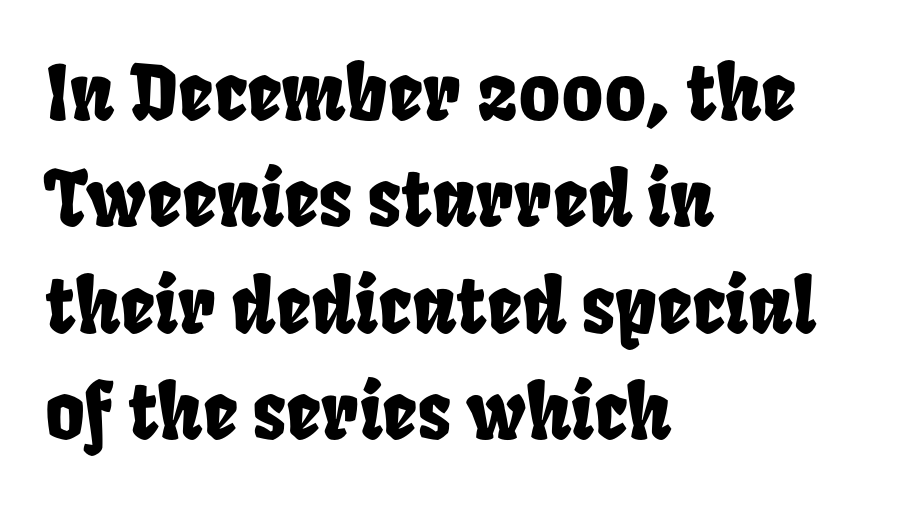
Leading: standard. Line starts are locked; line ends wander. Looks like regular typesetting: each glyph gets only the width it needs. Quick note: underline off.
